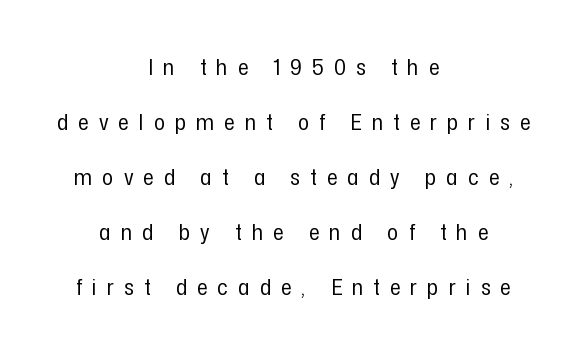
Q: Is the text bold? A: No.
Q: Is the text italic (slanted)? A: No, it is upright.
Q: Is the text underlined? A: No.
Q: How is the paragraph aligned? A: Centered.
Q: Is the spacing between letters normal or unusually wide? A: Unusually wide.
Q: Is the spacing between lines tight, normal or loose? A: Loose.
